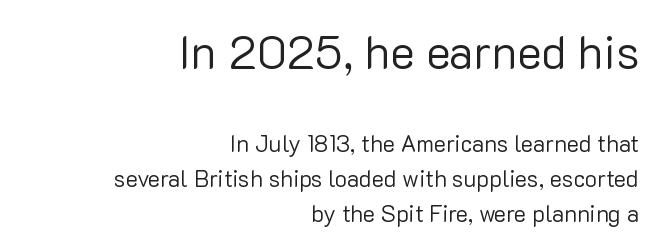
The image shows 46 px regular-weight sans-serif type, upright; set right-aligned, normal line spacing (1.52x), normal letter spacing, not underlined; the first (top) block is 2.0x larger; low stroke contrast and a medium x-height.
